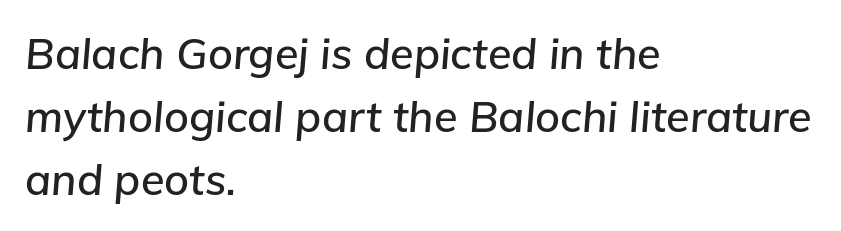
{"italic": "yes", "lean": "right", "slant_degrees": 5, "width": "normal", "stroke_contrast": "low", "x_height": "medium", "monospaced": "no", "underline": "no", "align": "left", "line_spacing": "normal", "line_spacing_ratio": 1.46, "letter_spacing": "normal", "letter_spacing_em": 0.0, "glyph_px": 43}
